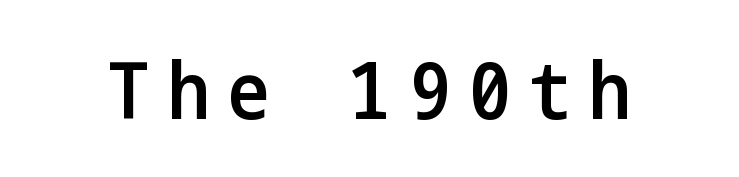
{"serif": "no", "italic": "no", "bold": "semi", "weight": "semibold", "width": "condensed", "stroke_contrast": "low", "x_height": "medium", "underline": "no", "letter_spacing": "wide", "letter_spacing_em": 0.23, "glyph_px": 79}
